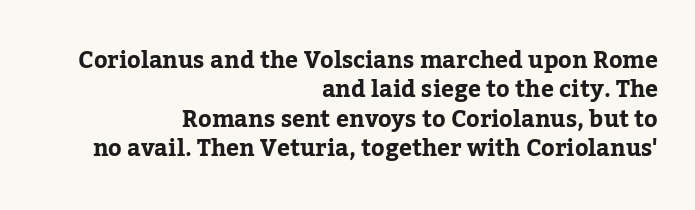
{"italic": "no", "underline": "no", "align": "right", "line_spacing": "normal", "line_spacing_ratio": 1.28, "letter_spacing": "normal", "letter_spacing_em": 0.0, "glyph_px": 23}
